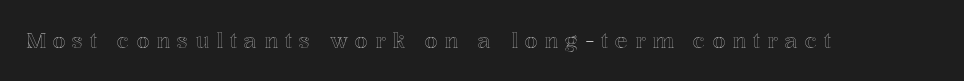
Q: Is the text italic (slanted)? A: No, it is upright.
Q: Is the text underlined? A: No.
Q: Is the spacing between letters normal or unusually wide? A: Unusually wide.
